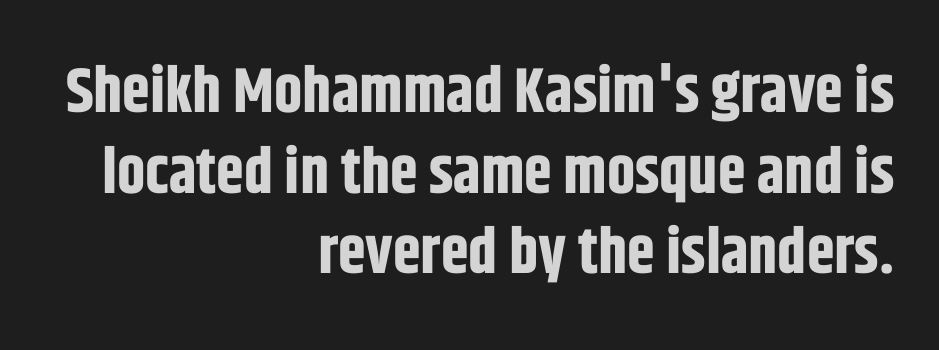
Q: Is the text bold? A: Yes.
Q: Is the text italic (slanted)? A: No, it is upright.
Q: Is the typeface a serif or a sans-serif typeface? A: Sans-serif.
Q: Is the text underlined? A: No.
Q: How is the paragraph aligned? A: Right-aligned.
Q: Is the spacing between letters normal or unusually wide? A: Normal.
Q: Is the spacing between lines tight, normal or loose? A: Normal.
Q: Width (condensed, normal, or wide)? A: Condensed.
Q: Stroke contrast? A: Low.
Q: x-height? A: Large.
Q: Monospaced? A: No.
